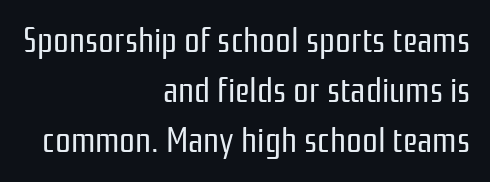
{"serif": "no", "italic": "no", "bold": "no", "weight": "regular", "width": "condensed", "stroke_contrast": "low", "x_height": "medium", "monospaced": "no", "underline": "no", "align": "right", "line_spacing": "normal", "line_spacing_ratio": 1.43, "letter_spacing": "normal", "letter_spacing_em": 0.0, "glyph_px": 35}
